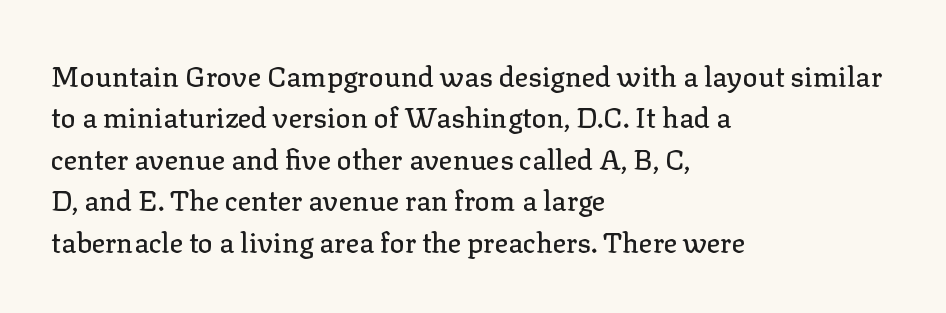
The image shows 28 px serif type, upright; set left-aligned, normal line spacing (1.48x), normal letter spacing, not underlined; low stroke contrast and a medium x-height.
